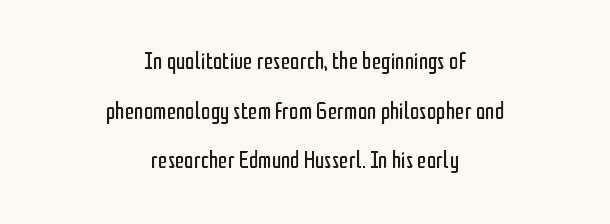
The image shows 24 px text type, upright; set centered, loose line spacing (2.07x), normal letter spacing, not underlined.
